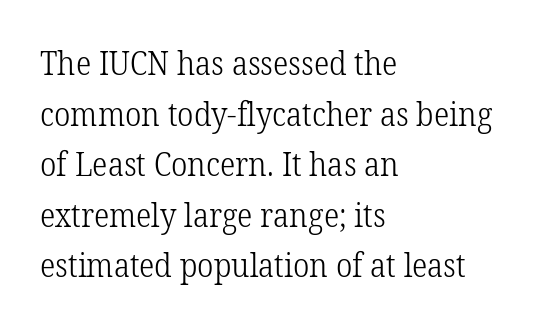
Characters remain perfectly vertical along every line. Proportional: the letters do not fall into vertical columns. The face used here is seriffed, in the tradition of book romans. Is the stroke heavy? The answer is a plain regular-or-lighter.
